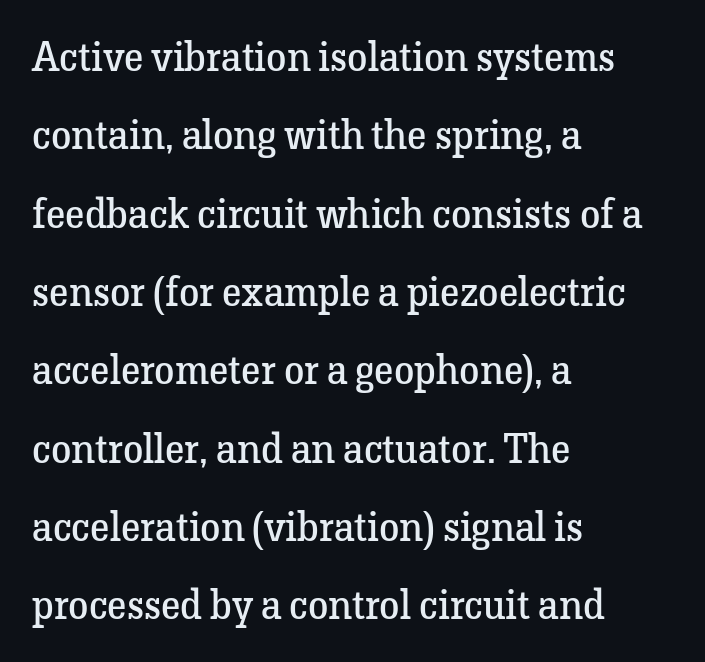
Short and long lines alike share a common starting point at left. A typesetter would label this face a serif. Check the space under the baseline: it is left empty. The rendering uses natural spacing where letterforms have individual widths. Style check: upright.
